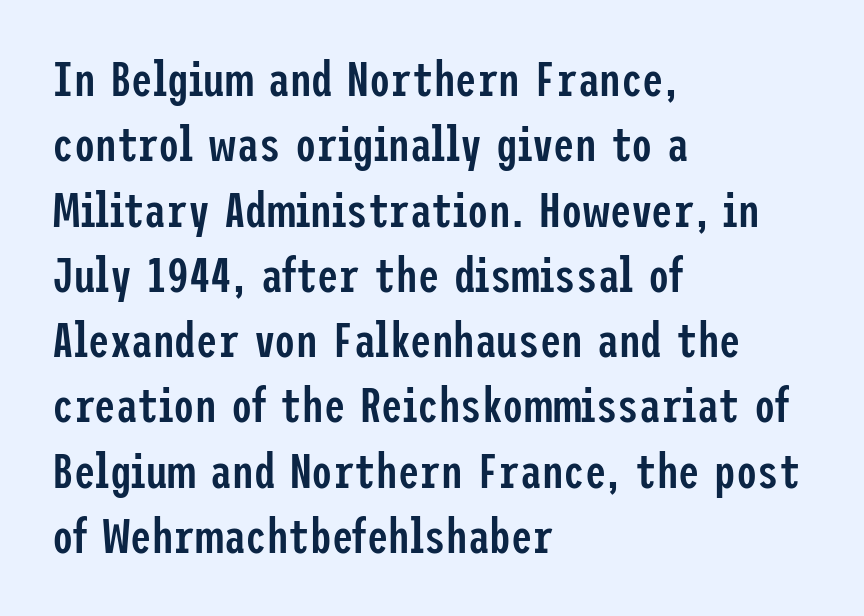
Nope, not italic — everything's standing straight. This is moderately heavy type, rendered in semibold. These lines stack with their left ends in a neat column. Words appear dense and cohesive because spacing is normal.
